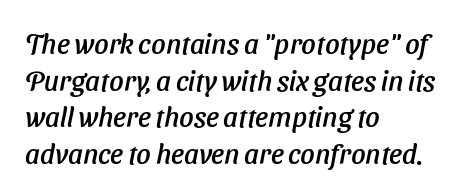
{"width": "normal", "stroke_contrast": "low", "x_height": "medium", "monospaced": "no", "underline": "no", "align": "left", "line_spacing": "normal", "line_spacing_ratio": 1.31, "letter_spacing": "normal", "letter_spacing_em": 0.0, "glyph_px": 28}
